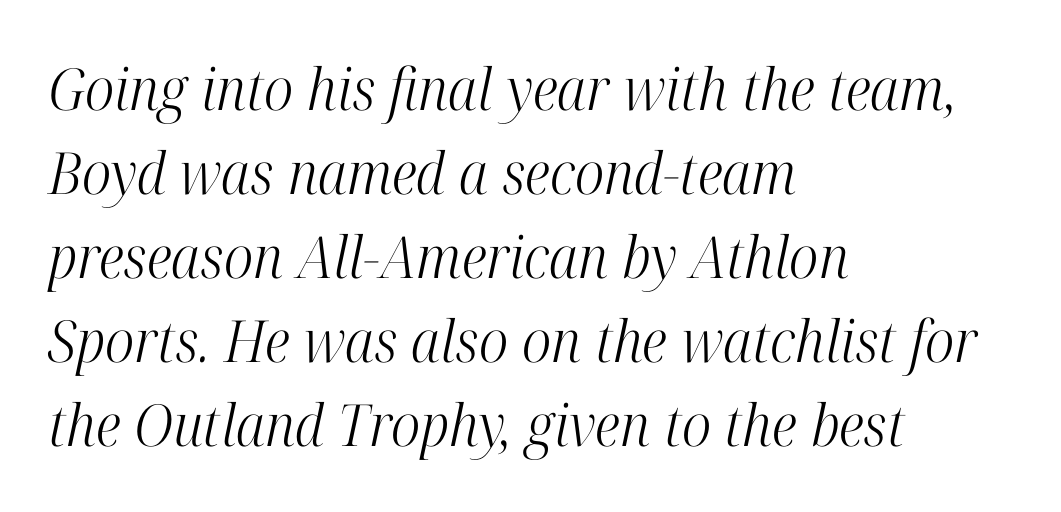
The image shows 58 px light, condensed serif type, italic (leaning right); set left-aligned, normal line spacing (1.45x), normal letter spacing, not underlined; high stroke contrast and a medium x-height.
